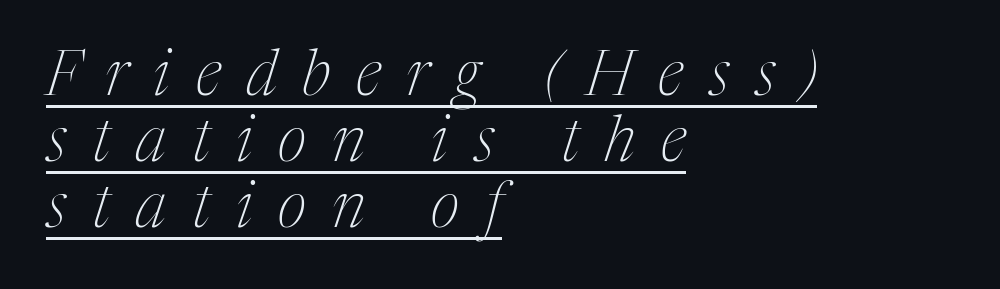
Q: Is the text bold? A: No.
Q: Is the text italic (slanted)? A: Yes, it leans right by about 17 degrees.
Q: Is the typeface a serif or a sans-serif typeface? A: Serif.
Q: Is the text underlined? A: Yes.
Q: How is the paragraph aligned? A: Left-aligned.
Q: Is the spacing between letters normal or unusually wide? A: Unusually wide.
Q: Is the spacing between lines tight, normal or loose? A: Tight.
Q: Width (condensed, normal, or wide)? A: Condensed.
Q: Stroke contrast? A: Medium.
Q: x-height? A: Medium.
Q: Monospaced? A: No.
